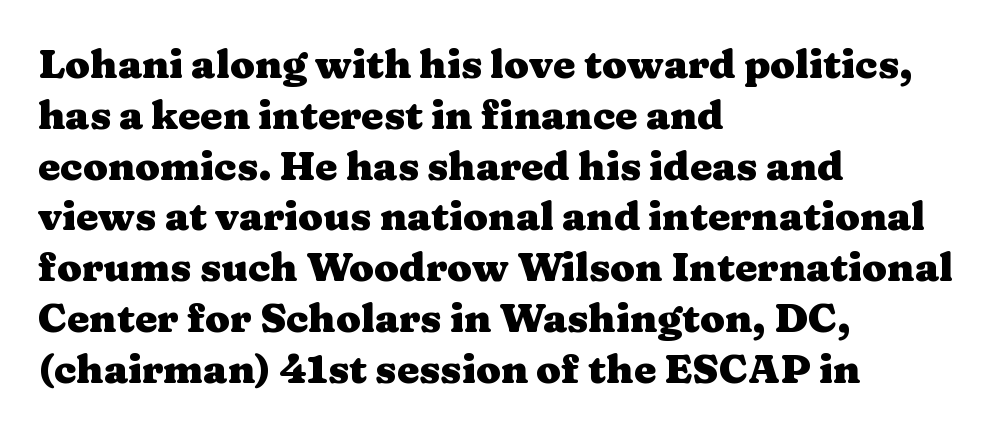
The image shows 40 px heavy, wide serif type, upright; set left-aligned, normal line spacing (1.27x), normal letter spacing, not underlined; medium stroke contrast and a medium x-height.
